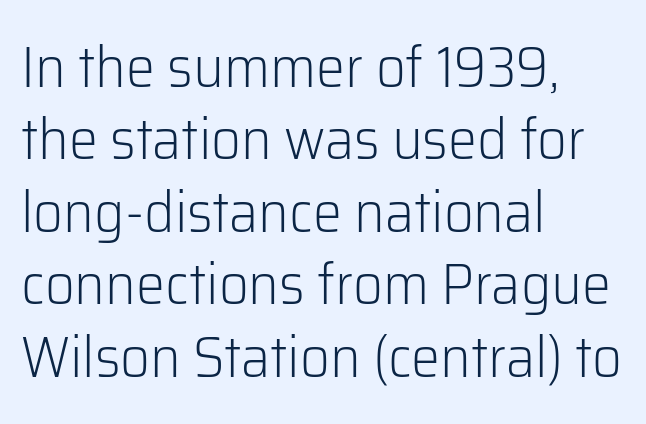
The image shows 58 px light sans-serif type, upright; set left-aligned, normal line spacing (1.25x), normal letter spacing, not underlined; low stroke contrast and a medium x-height.
